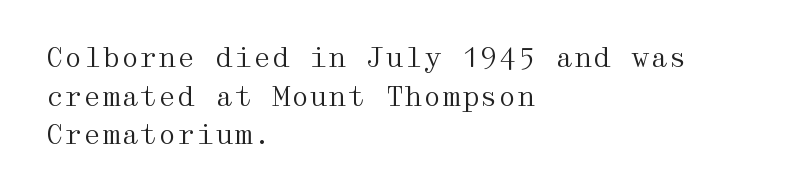
The image shows 27 px text type, upright; set left-aligned, normal line spacing (1.43x), normal letter spacing, not underlined.
